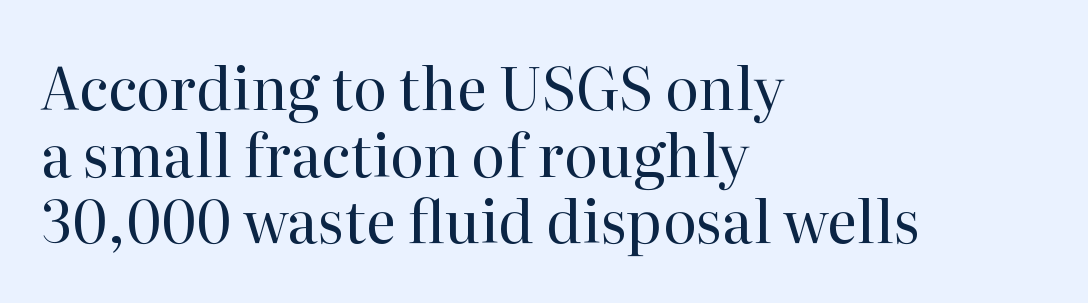
The image shows 58 px regular-weight serif type, upright; set left-aligned, tight line spacing (1.15x), normal letter spacing, not underlined; high stroke contrast and a medium x-height.
